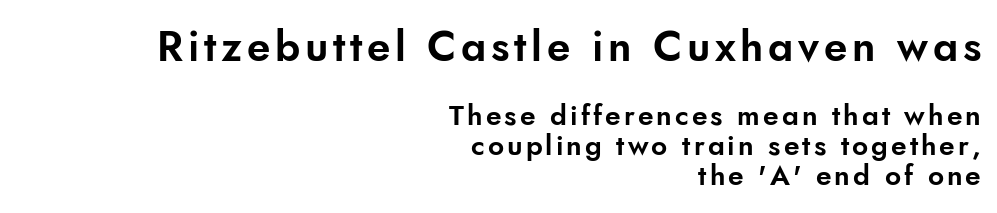
{"serif": "no", "italic": "no", "width": "normal", "stroke_contrast": "low", "x_height": "small", "monospaced": "no", "underline": "no", "align": "right", "line_spacing": "tight", "line_spacing_ratio": 1.08, "larger_block": "first", "size_ratio": 1.5, "glyph_px": 42}
